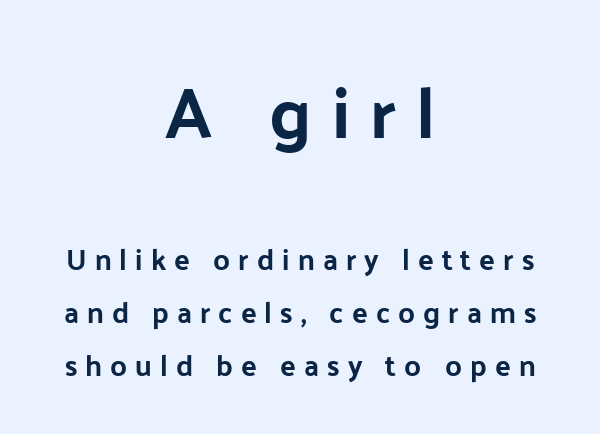
Q: Is the text bold? A: Yes.
Q: Is the text italic (slanted)? A: No, it is upright.
Q: Is the typeface a serif or a sans-serif typeface? A: Sans-serif.
Q: Is the text underlined? A: No.
Q: How is the paragraph aligned? A: Centered.
Q: Is the spacing between letters normal or unusually wide? A: Unusually wide.
Q: Which block of text is set in a larger size, the first (top) or the second (bottom)? A: The first (top) one.
Q: Width (condensed, normal, or wide)? A: Normal.
Q: Stroke contrast? A: Low.
Q: x-height? A: Medium.
Q: Monospaced? A: No.
